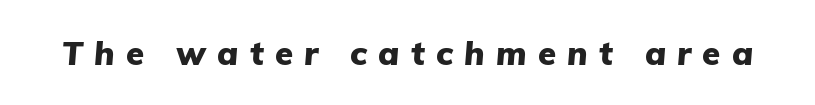
Lines of text with bare space underneath. The letters are bold, with thick, heavy strokes. Honestly, the letter spacing is so wide it's the main thing you notice. The text carries the slant typical of an italic or oblique font. A typesetter would call this proportional, since set widths differ per character.
